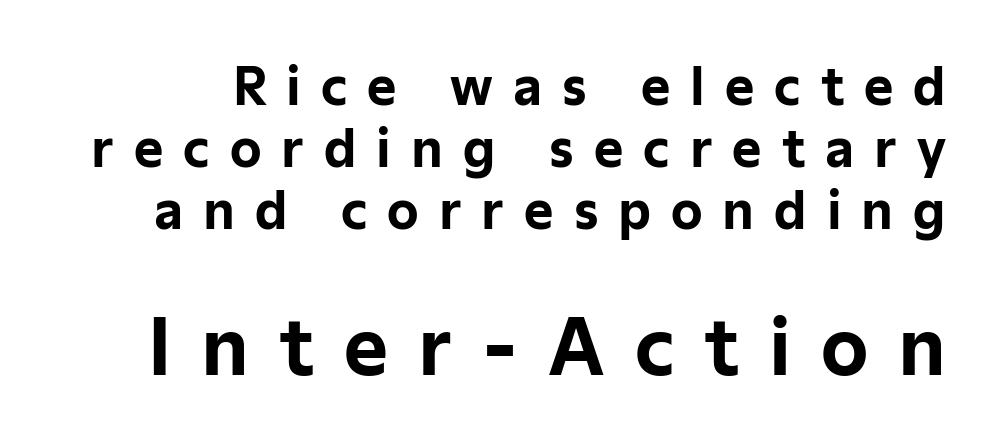
Q: Is the text bold? A: Yes.
Q: Is the text italic (slanted)? A: No, it is upright.
Q: Is the typeface a serif or a sans-serif typeface? A: Sans-serif.
Q: Is the text underlined? A: No.
Q: Is the spacing between letters normal or unusually wide? A: Unusually wide.
Q: Which block of text is set in a larger size, the first (top) or the second (bottom)? A: The second (bottom) one.
Q: Width (condensed, normal, or wide)? A: Normal.
Q: Stroke contrast? A: Low.
Q: x-height? A: Medium.
Q: Monospaced? A: No.
